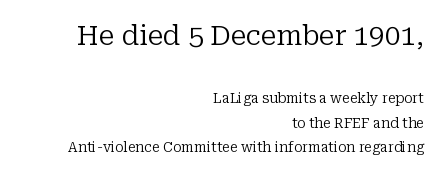
{"serif": "yes", "italic": "no", "bold": "no", "weight": "regular", "width": "normal", "stroke_contrast": "low", "x_height": "medium", "monospaced": "no", "underline": "no", "align": "right", "line_spacing_ratio": 1.75, "letter_spacing": "normal", "letter_spacing_em": 0.0, "larger_block": "first", "size_ratio": 2.0, "glyph_px": 28}
